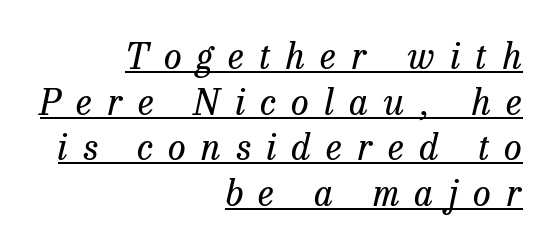
The image shows 36 px regular-weight serif type, italic (leaning right); set right-aligned, normal line spacing (1.27x), unusually wide letter spacing (+0.43 em), underlined; low stroke contrast and a medium x-height.
